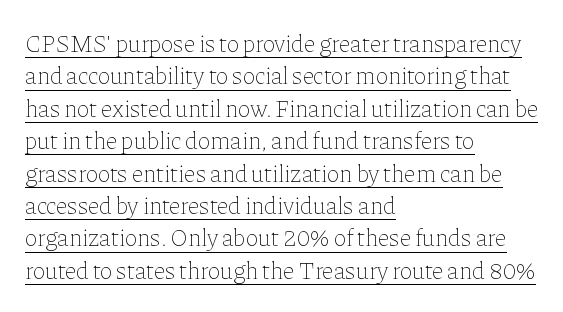
{"italic": "no", "bold": "no", "underline": "yes", "align": "left", "line_spacing": "normal", "line_spacing_ratio": 1.35, "letter_spacing": "normal", "letter_spacing_em": 0.0, "glyph_px": 24}
